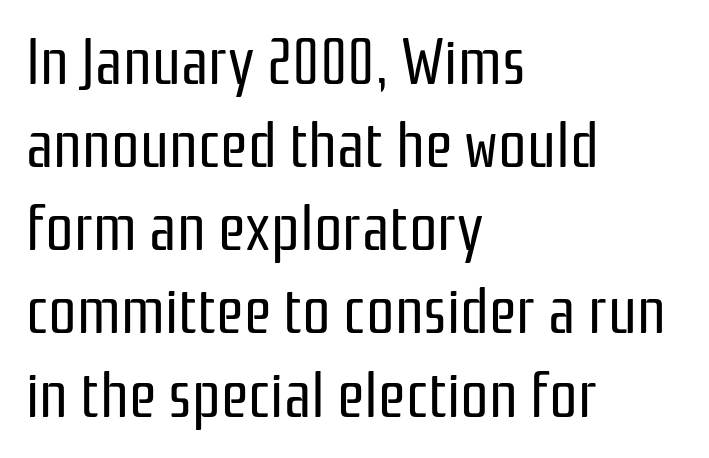
The image shows 63 px regular-weight, condensed sans-serif type, upright; set left-aligned, normal line spacing (1.32x), normal letter spacing, not underlined; low stroke contrast and a medium x-height.
